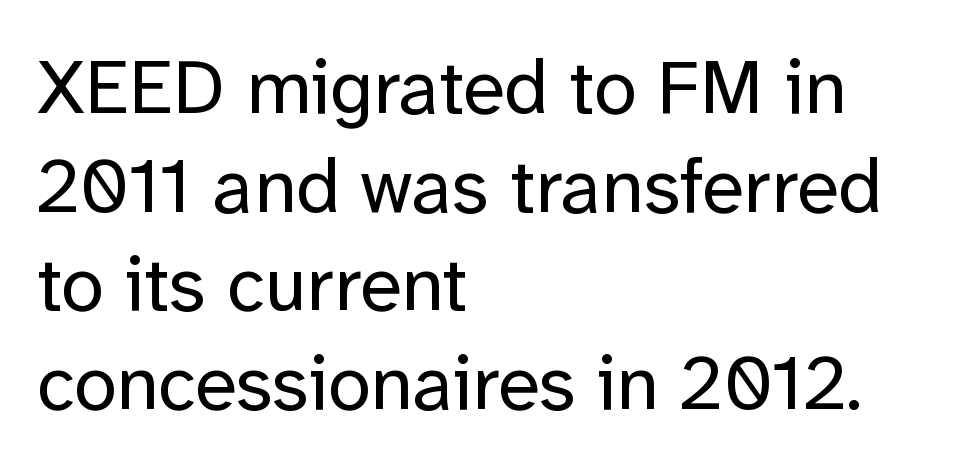
Left-aligned paragraph, ragged on the right. A typesetter would call this proportional, since set widths differ per character. Stroke thickness stays within the range of a standard reading face or lighter. The rendering uses a moderate line-height, typical for paragraphs. Caption: standard tracking, unaltered. Typographically, this falls in the sans-serif category.
